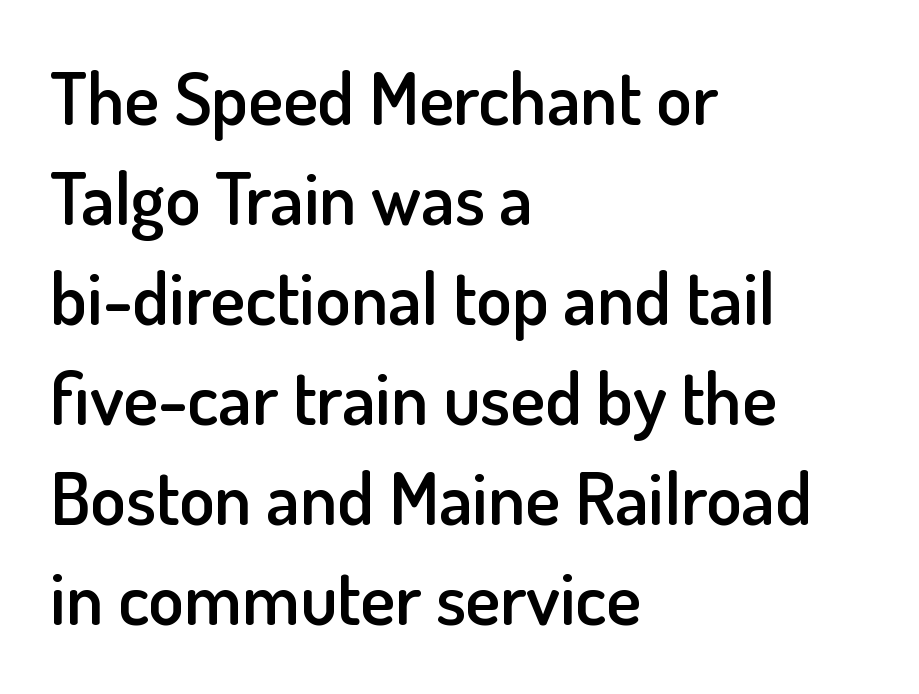
Where is the straight margin? On the left. Tracking here is standard; glyphs follow each other at the usual distance. Posture: vertical. This sample has the flowing, uneven cadence of proportional lettering.
